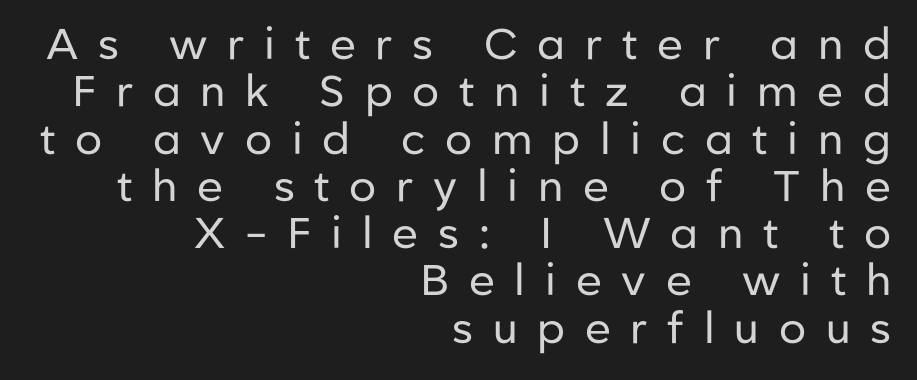
Varying glyph widths throughout — classic text-font behaviour. What stands out about the letter spacing? Its width — letters are far apart. Every row of glyphs terminates at an identical x-position on the right. I'd call this a sans setting — the letters go barefoot. Is the stroke heavy? The answer is a plain regular-or-lighter.
